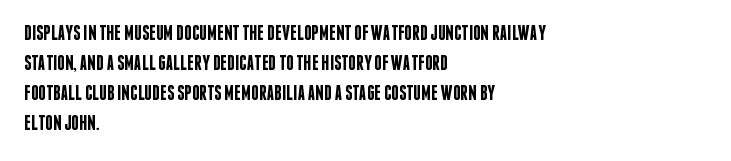
What weight is shown? A semibold, between regular and bold. Nobody touched the tracking dial on this one. This sample keeps an unexceptional amount of space between lines. The typography opts for an upright posture over an oblique one. These lines stack with their left ends in a neat column. The specimen omits any rule beneath the text block's lines.
